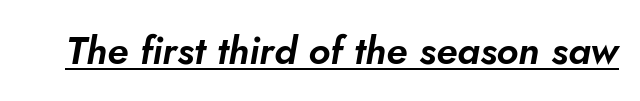
{"serif": "no", "width": "normal", "stroke_contrast": "low", "x_height": "small", "monospaced": "no", "underline": "yes", "letter_spacing": "normal", "letter_spacing_em": 0.0, "glyph_px": 39}
